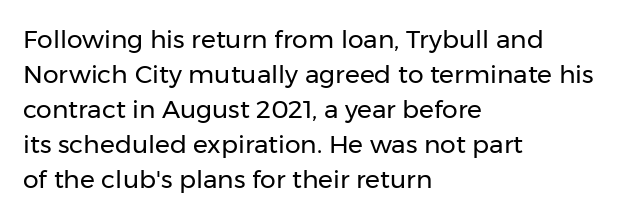
Q: Is the text bold? A: No.
Q: Is the text italic (slanted)? A: No, it is upright.
Q: Is the text underlined? A: No.
Q: How is the paragraph aligned? A: Left-aligned.
Q: Is the spacing between letters normal or unusually wide? A: Normal.
Q: Is the spacing between lines tight, normal or loose? A: Normal.
